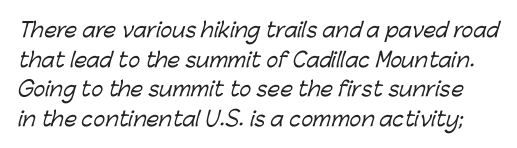
The image shows 20 px text type; set normal line spacing (1.48x), normal letter spacing, not underlined.
